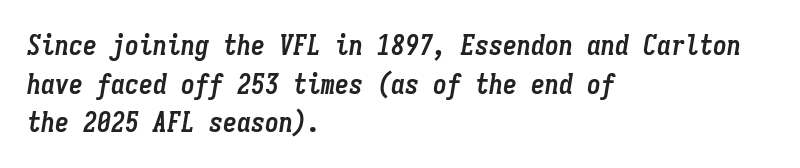
Q: Is the text bold? A: Yes.
Q: Is the text italic (slanted)? A: Yes, it leans right by about 9 degrees.
Q: Is the text underlined? A: No.
Q: How is the paragraph aligned? A: Left-aligned.
Q: Is the spacing between letters normal or unusually wide? A: Normal.
Q: Is the spacing between lines tight, normal or loose? A: Normal.
Q: Width (condensed, normal, or wide)? A: Condensed.
Q: Stroke contrast? A: Low.
Q: x-height? A: Medium.
Q: Monospaced? A: Yes.
